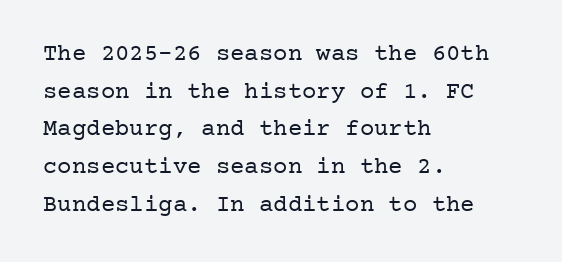
The image shows 24 px text type, upright; set left-aligned, normal line spacing (1.57x), normal letter spacing, not underlined.
